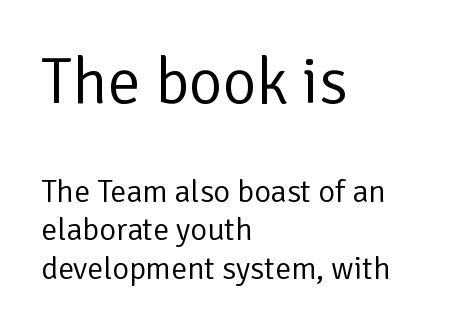
Q: Is the text bold? A: No.
Q: Is the text italic (slanted)? A: No, it is upright.
Q: Is the typeface a serif or a sans-serif typeface? A: Sans-serif.
Q: Is the text underlined? A: No.
Q: How is the paragraph aligned? A: Left-aligned.
Q: Is the spacing between letters normal or unusually wide? A: Normal.
Q: Which block of text is set in a larger size, the first (top) or the second (bottom)? A: The first (top) one.
Q: Width (condensed, normal, or wide)? A: Normal.
Q: Stroke contrast? A: Low.
Q: x-height? A: Medium.
Q: Monospaced? A: No.
